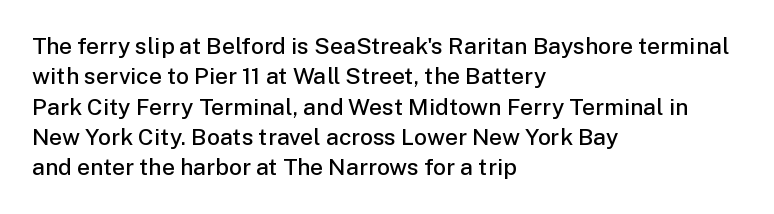
The image shows 23 px text type, upright; set left-aligned, normal line spacing (1.32x), normal letter spacing, not underlined.
